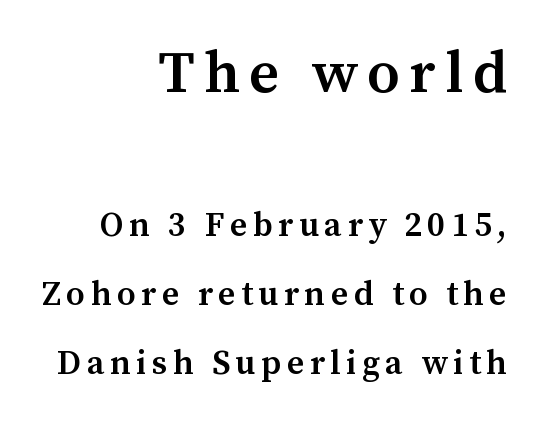
Q: Is the text bold? A: Semi-bold.
Q: Is the text italic (slanted)? A: No, it is upright.
Q: Is the typeface a serif or a sans-serif typeface? A: Serif.
Q: Is the text underlined? A: No.
Q: How is the paragraph aligned? A: Right-aligned.
Q: Is the spacing between lines tight, normal or loose? A: Loose.
Q: Which block of text is set in a larger size, the first (top) or the second (bottom)? A: The first (top) one.
Q: Width (condensed, normal, or wide)? A: Normal.
Q: Stroke contrast? A: Medium.
Q: x-height? A: Medium.
Q: Monospaced? A: No.
